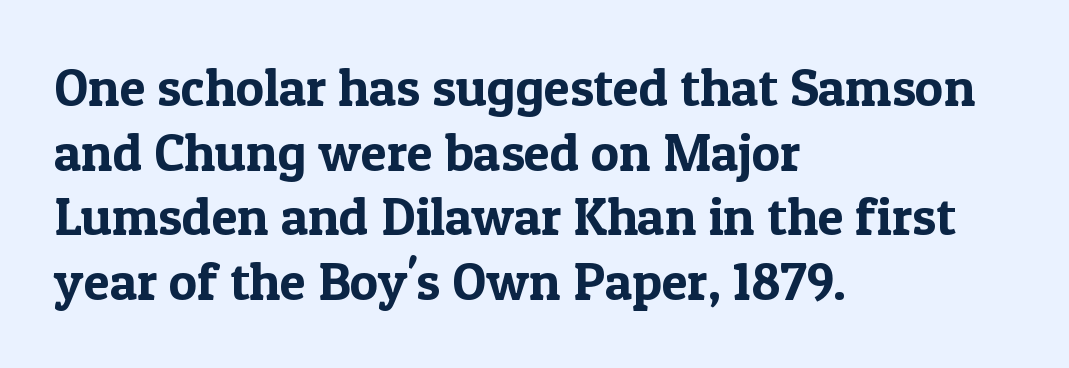
{"serif": "yes", "italic": "no", "width": "normal", "x_height": "medium", "monospaced": "no", "underline": "no", "align": "left", "line_spacing_ratio": 1.22, "letter_spacing": "normal", "letter_spacing_em": 0.0, "glyph_px": 53}
